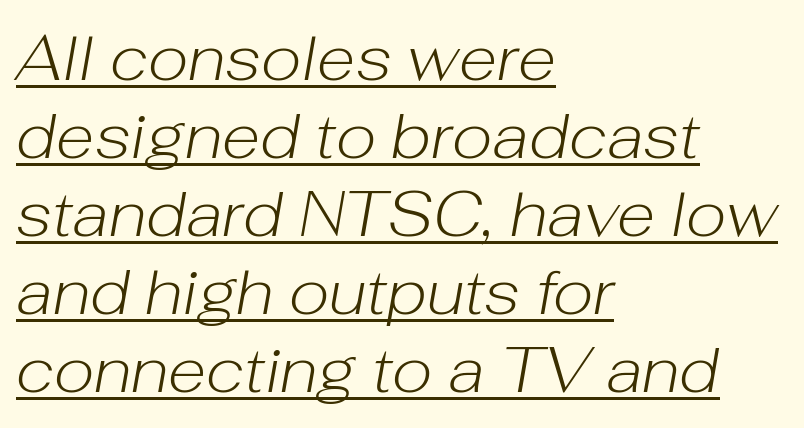
Q: Is the text bold? A: No.
Q: Is the text italic (slanted)? A: Yes, it leans right by about 10 degrees.
Q: Is the text underlined? A: Yes.
Q: How is the paragraph aligned? A: Left-aligned.
Q: Is the spacing between letters normal or unusually wide? A: Normal.
Q: Width (condensed, normal, or wide)? A: Normal.
Q: Stroke contrast? A: Low.
Q: x-height? A: Medium.
Q: Monospaced? A: No.
